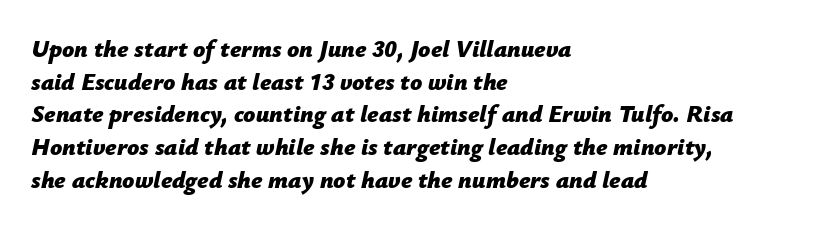
{"italic": "yes", "lean": "right", "slant_degrees": 12, "bold": "yes", "underline": "no", "align": "left", "line_spacing": "normal", "line_spacing_ratio": 1.36, "letter_spacing": "normal", "letter_spacing_em": 0.0, "glyph_px": 24}
